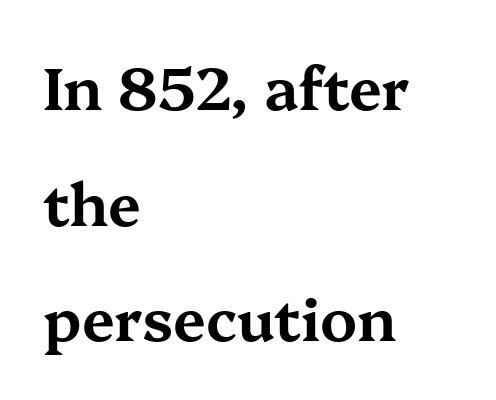
The image shows 59 px wide serif type, upright; set left-aligned, loose line spacing (1.96x), normal letter spacing, not underlined; medium stroke contrast and a medium x-height.
